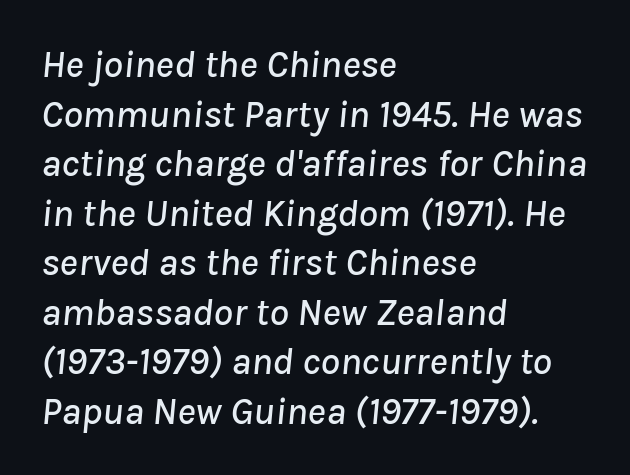
Q: Is the text italic (slanted)? A: Yes, it leans right by about 8 degrees.
Q: Is the text underlined? A: No.
Q: How is the paragraph aligned? A: Left-aligned.
Q: Is the spacing between letters normal or unusually wide? A: Normal.
Q: Is the spacing between lines tight, normal or loose? A: Normal.
Q: Width (condensed, normal, or wide)? A: Normal.
Q: Stroke contrast? A: Low.
Q: x-height? A: Medium.
Q: Monospaced? A: No.
